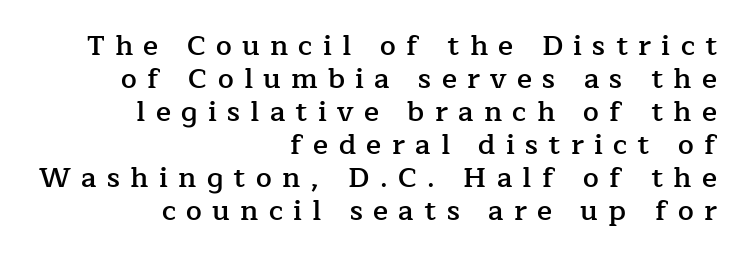
The image shows 28 px semibold serif type, upright; set right-aligned, line spacing 1.18x, unusually wide letter spacing (+0.37 em), not underlined; low stroke contrast and a medium x-height.
